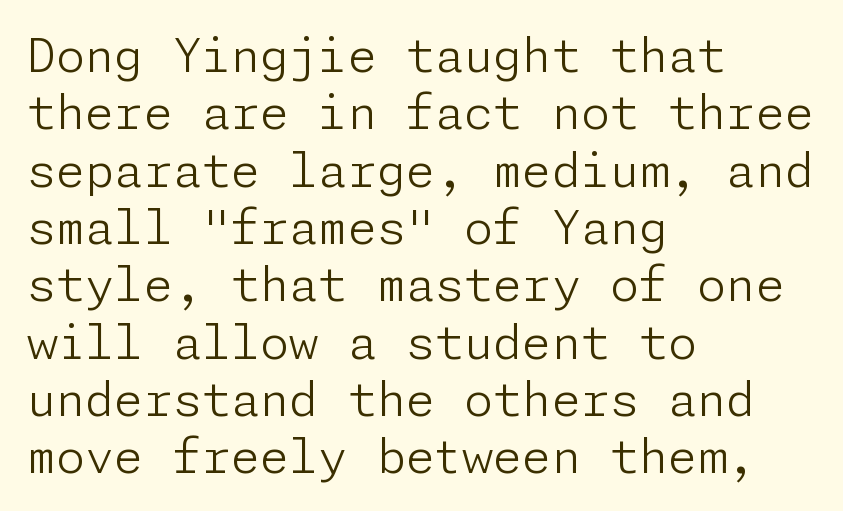
The image shows 47 px light sans-serif type, upright; set left-aligned, line spacing 1.22x, normal letter spacing, not underlined; low stroke contrast and a medium x-height.
